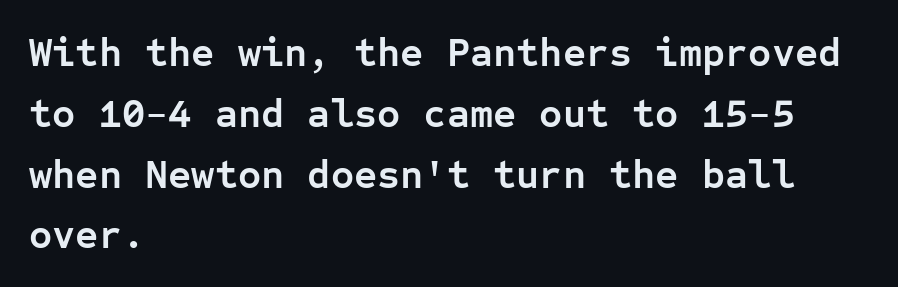
{"serif": "no", "italic": "no", "bold": "yes", "weight": "semibold", "width": "normal", "stroke_contrast": "low", "x_height": "medium", "monospaced": "yes", "underline": "no", "align": "left", "line_spacing": "normal", "line_spacing_ratio": 1.52, "letter_spacing": "normal", "letter_spacing_em": 0.0, "glyph_px": 40}
